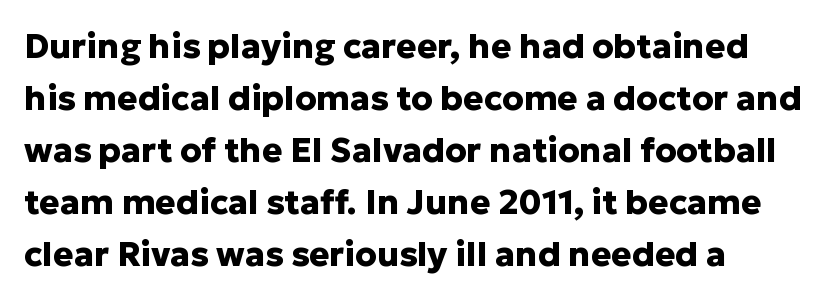
{"serif": "no", "italic": "no", "bold": "yes", "weight": "heavy", "width": "normal", "stroke_contrast": "low", "x_height": "medium", "monospaced": "no", "underline": "no", "line_spacing": "normal", "line_spacing_ratio": 1.53, "letter_spacing": "normal", "letter_spacing_em": 0.0, "glyph_px": 34}
